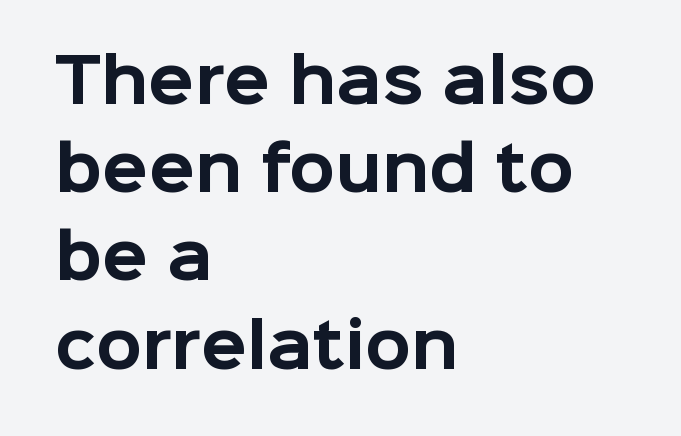
The lettering holds an erect, upright posture throughout. Visually the block forms a straight wall on the left and a jagged coastline on the right. Emphasis by weight is at full strength: bold. Any mark beneath the type? The region is blank. Character widths vary here, with narrow letters taking less room than wide ones. Unlike a traditional serif, this face leaves its strokes unadorned.
